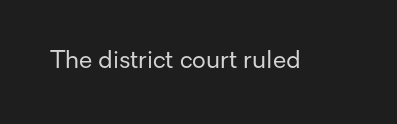
{"italic": "no", "bold": "no", "underline": "no", "letter_spacing": "normal", "letter_spacing_em": 0.0, "glyph_px": 24}
